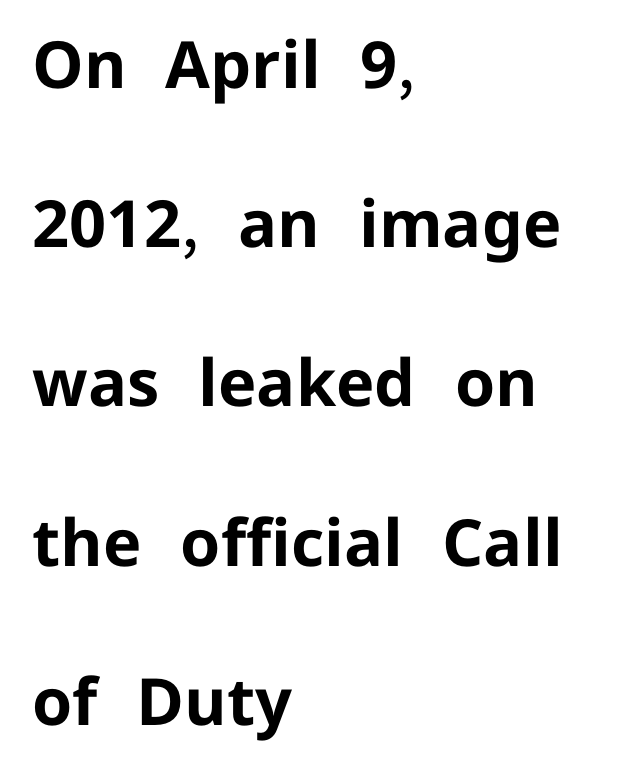
The passage shown is not underscored anywhere. Interline gaps are noticeably wide in this sample. Tracking value appears to be zero — textbook default spacing. The compositor pushed each line to the left boundary. Letterform terminals end flat and unadorned throughout the passage.
